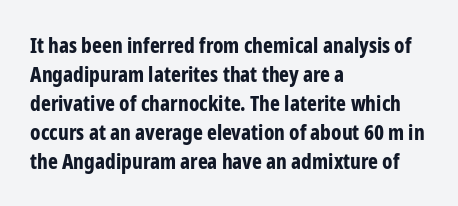
The image shows 21 px bold type, upright; set left-aligned, normal line spacing (1.38x), normal letter spacing, not underlined.
